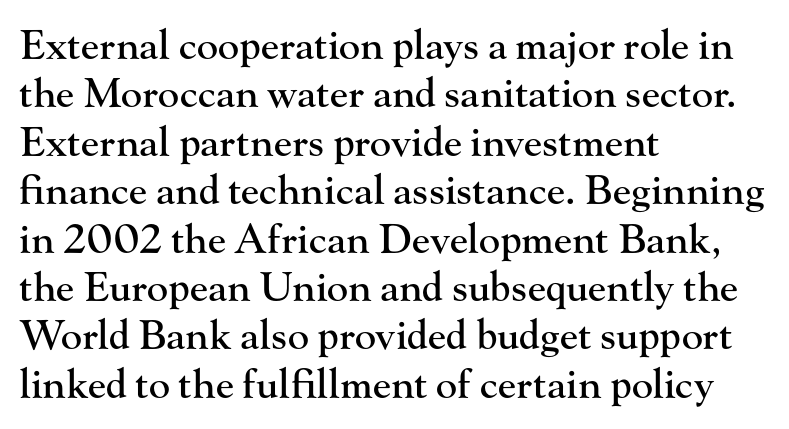
Each word holds together tightly as a unit, with standard inter-letter gaps. The paragraph shown leans on its left margin. Old-style or modern, the face here clearly has serifs. Just letters on the line, the space beneath them empty.
